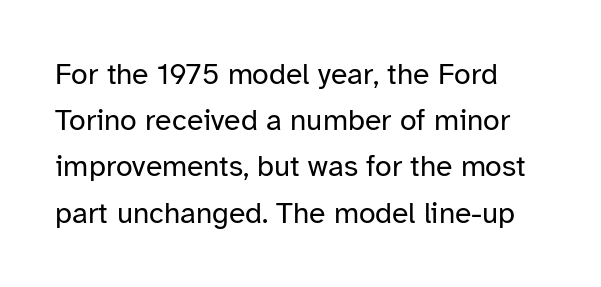
The image shows 30 px regular-weight sans-serif type, upright; set normal line spacing (1.54x), normal letter spacing, not underlined; low stroke contrast and a medium x-height.
